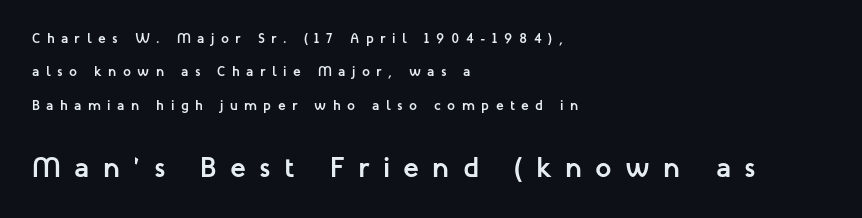
Q: Is the text bold? A: Yes.
Q: Is the text italic (slanted)? A: No, it is upright.
Q: Is the typeface a serif or a sans-serif typeface? A: Sans-serif.
Q: Is the text underlined? A: No.
Q: How is the paragraph aligned? A: Left-aligned.
Q: Is the spacing between letters normal or unusually wide? A: Unusually wide.
Q: Is the spacing between lines tight, normal or loose? A: Loose.
Q: Which block of text is set in a larger size, the first (top) or the second (bottom)? A: The second (bottom) one.
Q: Width (condensed, normal, or wide)? A: Normal.
Q: Stroke contrast? A: Low.
Q: x-height? A: Medium.
Q: Monospaced? A: No.
